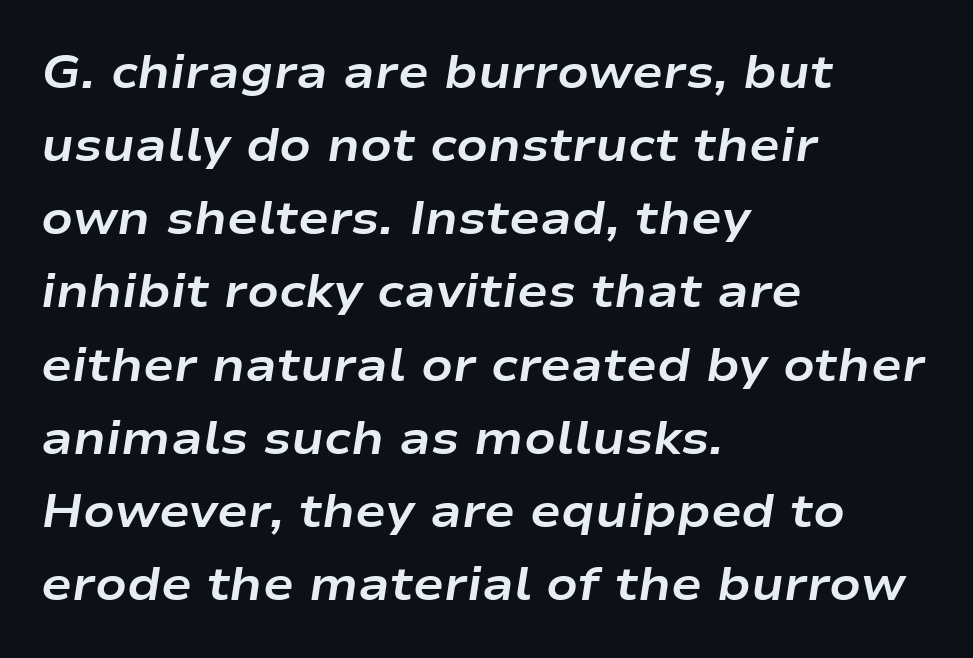
{"italic": "yes", "lean": "right", "slant_degrees": 9, "bold": "yes", "weight": "bold", "width": "wide", "stroke_contrast": "low", "x_height": "medium", "monospaced": "no", "underline": "no", "align": "left", "line_spacing": "normal", "line_spacing_ratio": 1.59, "letter_spacing": "normal", "letter_spacing_em": 0.0, "glyph_px": 46}
